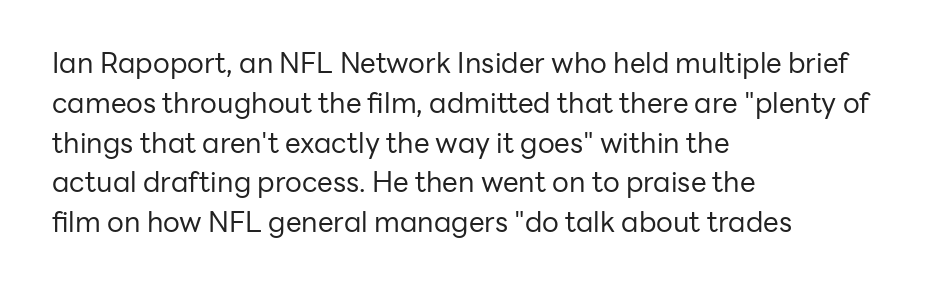
{"serif": "no", "italic": "no", "bold": "no", "weight": "regular", "width": "normal", "stroke_contrast": "low", "x_height": "medium", "monospaced": "no", "underline": "no", "align": "left", "line_spacing": "normal", "line_spacing_ratio": 1.42, "letter_spacing": "normal", "letter_spacing_em": 0.0, "glyph_px": 28}
